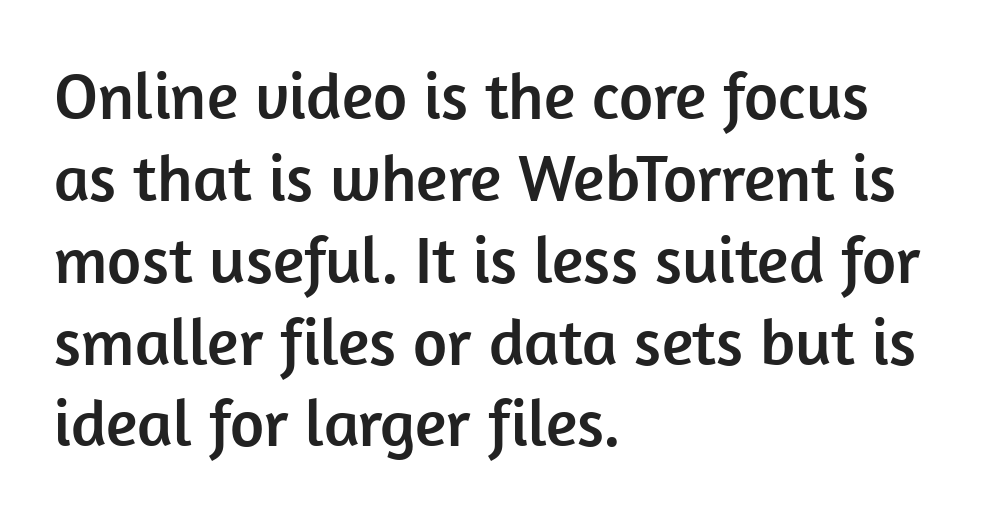
Q: Is the text italic (slanted)? A: No, it is upright.
Q: Is the typeface a serif or a sans-serif typeface? A: Sans-serif.
Q: Is the text underlined? A: No.
Q: How is the paragraph aligned? A: Left-aligned.
Q: Is the spacing between letters normal or unusually wide? A: Normal.
Q: Width (condensed, normal, or wide)? A: Normal.
Q: Stroke contrast? A: Low.
Q: x-height? A: Medium.
Q: Monospaced? A: No.
